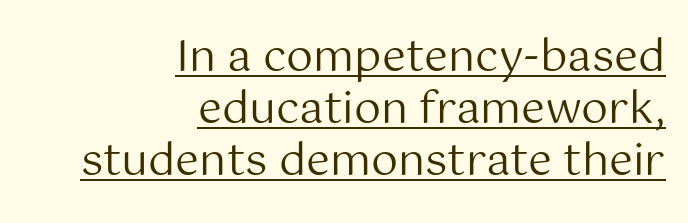
Q: Is the text bold? A: No.
Q: Is the text italic (slanted)? A: No, it is upright.
Q: Is the typeface a serif or a sans-serif typeface? A: Sans-serif.
Q: Is the text underlined? A: Yes.
Q: How is the paragraph aligned? A: Right-aligned.
Q: Is the spacing between letters normal or unusually wide? A: Normal.
Q: Width (condensed, normal, or wide)? A: Normal.
Q: Stroke contrast? A: Medium.
Q: x-height? A: Medium.
Q: Monospaced? A: No.
